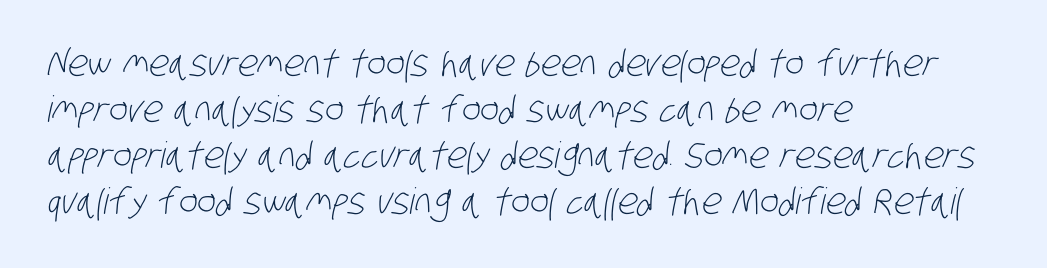
Q: Is the text bold? A: No.
Q: Is the typeface a serif or a sans-serif typeface? A: Sans-serif.
Q: Is the text underlined? A: No.
Q: How is the paragraph aligned? A: Left-aligned.
Q: Is the spacing between letters normal or unusually wide? A: Normal.
Q: Is the spacing between lines tight, normal or loose? A: Normal.
Q: Width (condensed, normal, or wide)? A: Condensed.
Q: Stroke contrast? A: Low.
Q: x-height? A: Large.
Q: Monospaced? A: No.
